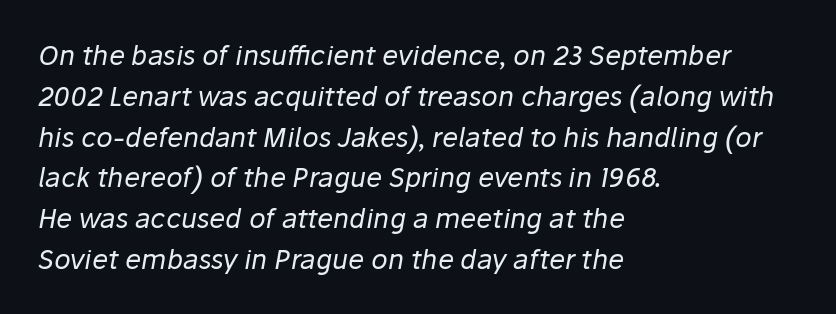
Q: Is the text bold? A: No.
Q: Is the text italic (slanted)? A: Yes, it leans right by about 10 degrees.
Q: Is the text underlined? A: No.
Q: How is the paragraph aligned? A: Left-aligned.
Q: Is the spacing between letters normal or unusually wide? A: Normal.
Q: Is the spacing between lines tight, normal or loose? A: Normal.
